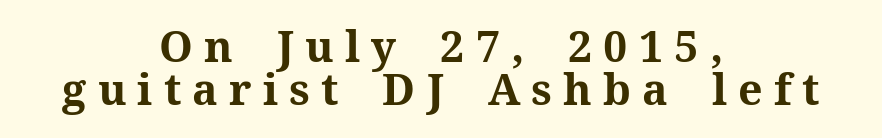
{"serif": "yes", "italic": "no", "bold": "yes", "weight": "bold", "width": "normal", "stroke_contrast": "medium", "x_height": "medium", "monospaced": "no", "underline": "no", "align": "center", "line_spacing": "tight", "line_spacing_ratio": 1.0, "letter_spacing": "wide", "letter_spacing_em": 0.26, "glyph_px": 43}
